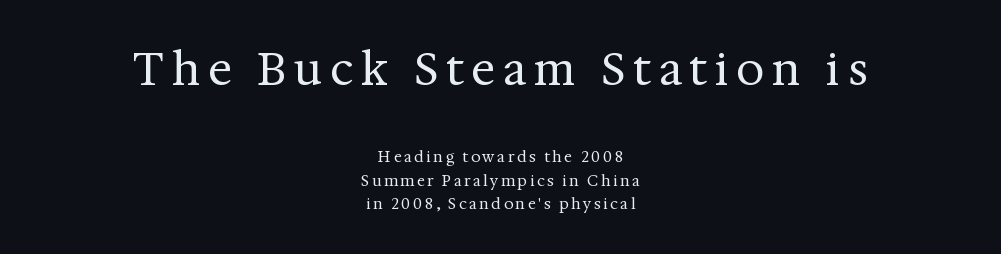
Spacing verdict: proportional, widths tailored to each character. This rendering employs a face with finishing strokes, i.e., a serif. The upper block of text is set noticeably larger than the block beneath it. Notice how descenders clear the ascenders below comfortably — that's standard leading. One-word summary of the alignment: center.
